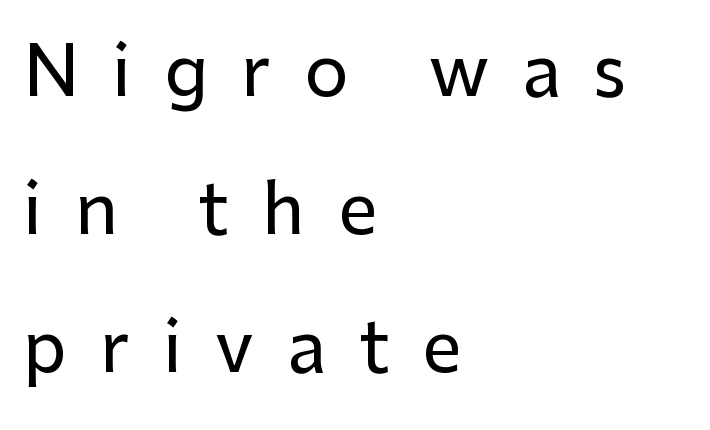
Q: Is the text italic (slanted)? A: No, it is upright.
Q: Is the typeface a serif or a sans-serif typeface? A: Sans-serif.
Q: Is the text underlined? A: No.
Q: How is the paragraph aligned? A: Left-aligned.
Q: Is the spacing between letters normal or unusually wide? A: Unusually wide.
Q: Is the spacing between lines tight, normal or loose? A: Loose.
Q: Width (condensed, normal, or wide)? A: Normal.
Q: Stroke contrast? A: Low.
Q: x-height? A: Medium.
Q: Monospaced? A: No.
